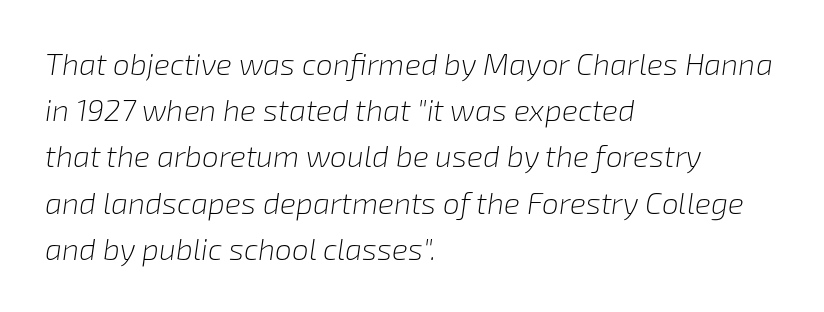
Just letters on the line, the space beneath them empty. Stem width sits at or under what a default text font uses. Alignment: flush left. Line spacing here is normal. Honestly, the letter spacing is just normal — you wouldn't notice it.
